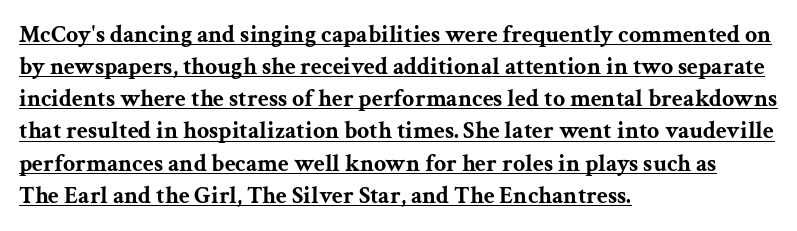
This rendering leaves character spacing at its baseline value. Notice how the passage keeps a crisp vertical edge on the left only. Each line of the rendering has a horizontal stroke beneath the glyphs. Baseline-to-baseline distance is the conventional proportion of letter height.
